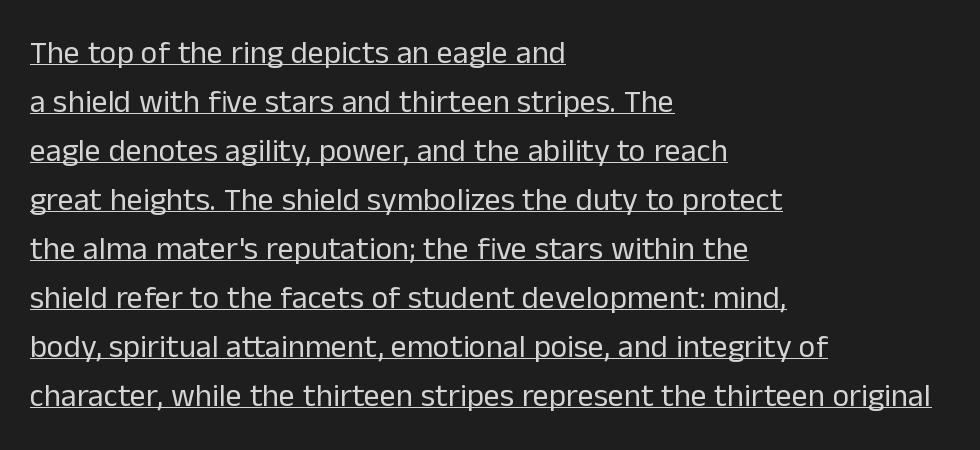
{"serif": "no", "italic": "no", "bold": "no", "weight": "regular", "width": "normal", "stroke_contrast": "low", "x_height": "medium", "monospaced": "no", "underline": "yes", "align": "left", "line_spacing": "normal", "line_spacing_ratio": 1.53, "letter_spacing": "normal", "letter_spacing_em": 0.0, "glyph_px": 32}
